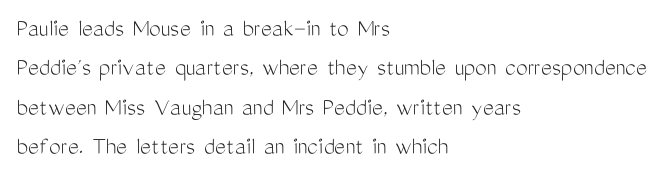
The image shows 26 px text type, upright; set left-aligned, normal line spacing (1.51x), normal letter spacing, not underlined.
